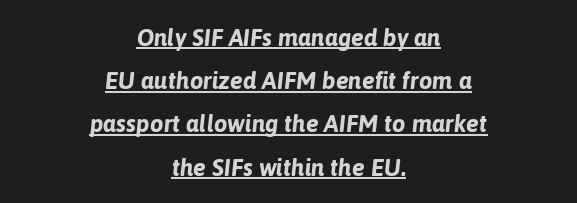
Q: Is the text bold? A: Yes.
Q: Is the text italic (slanted)? A: Yes, it leans right by about 6 degrees.
Q: Is the text underlined? A: Yes.
Q: How is the paragraph aligned? A: Centered.
Q: Is the spacing between letters normal or unusually wide? A: Normal.
